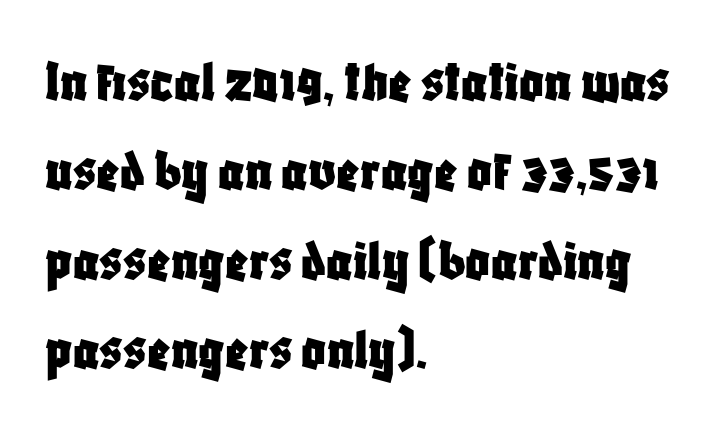
No extra tracking has been applied to these lines. A student would call this left alignment; a typographer would say flush left, rag right. If you drew a line through each stem, it would be perfectly vertical. The typeface chosen for these lines omits serifs. Proportional: the letters do not fall into vertical columns. How would I describe the line gaps? Plain and ordinary.
